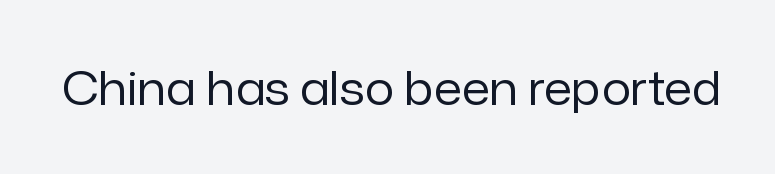
The image shows 46 px regular-weight sans-serif type, upright; set normal letter spacing, not underlined; low stroke contrast and a medium x-height.
